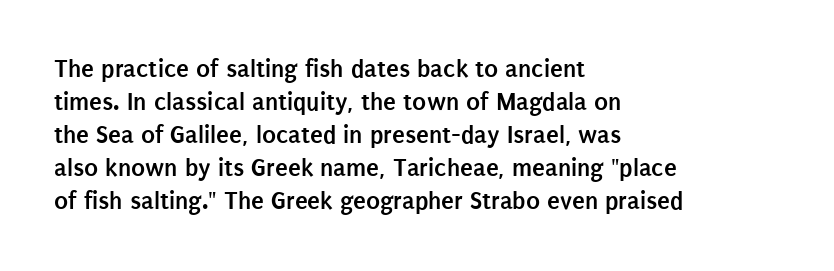
Q: Is the text bold? A: Yes.
Q: Is the text italic (slanted)? A: No, it is upright.
Q: Is the text underlined? A: No.
Q: How is the paragraph aligned? A: Left-aligned.
Q: Is the spacing between letters normal or unusually wide? A: Normal.
Q: Is the spacing between lines tight, normal or loose? A: Normal.
